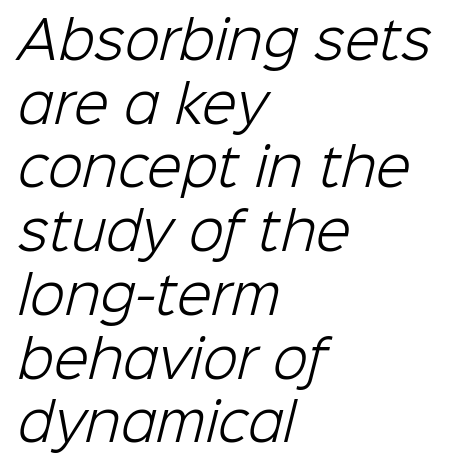
The image shows 51 px light sans-serif type; set left-aligned, normal line spacing (1.25x), normal letter spacing, not underlined; low stroke contrast and a medium x-height.
